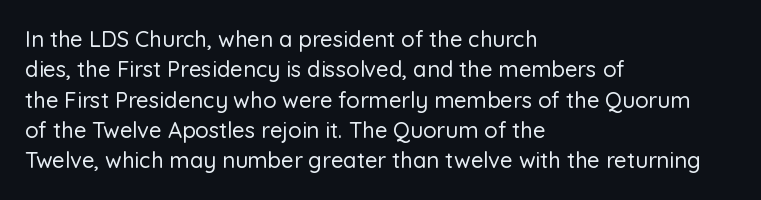
The image shows 22 px text type, upright; set left-aligned, normal line spacing (1.38x), normal letter spacing, not underlined.
